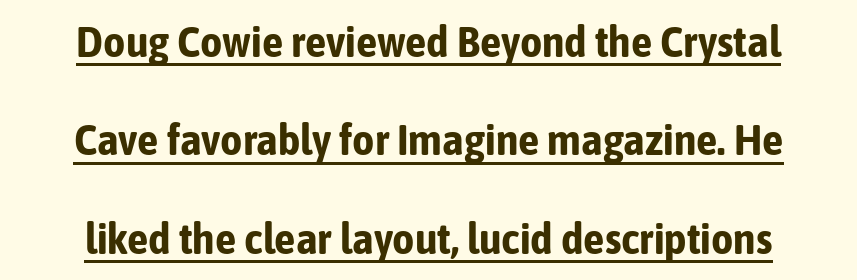
Q: Is the text bold? A: Yes.
Q: Is the text italic (slanted)? A: No, it is upright.
Q: Is the typeface a serif or a sans-serif typeface? A: Sans-serif.
Q: Is the text underlined? A: Yes.
Q: Is the spacing between letters normal or unusually wide? A: Normal.
Q: Is the spacing between lines tight, normal or loose? A: Loose.
Q: Width (condensed, normal, or wide)? A: Condensed.
Q: Stroke contrast? A: Low.
Q: x-height? A: Medium.
Q: Monospaced? A: No.
